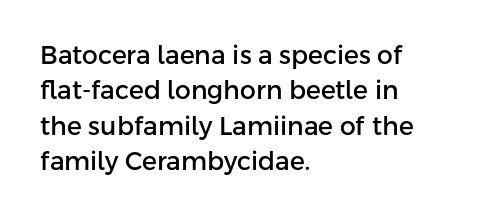
Q: Is the text italic (slanted)? A: No, it is upright.
Q: Is the text underlined? A: No.
Q: How is the paragraph aligned? A: Left-aligned.
Q: Is the spacing between letters normal or unusually wide? A: Normal.
Q: Is the spacing between lines tight, normal or loose? A: Normal.
